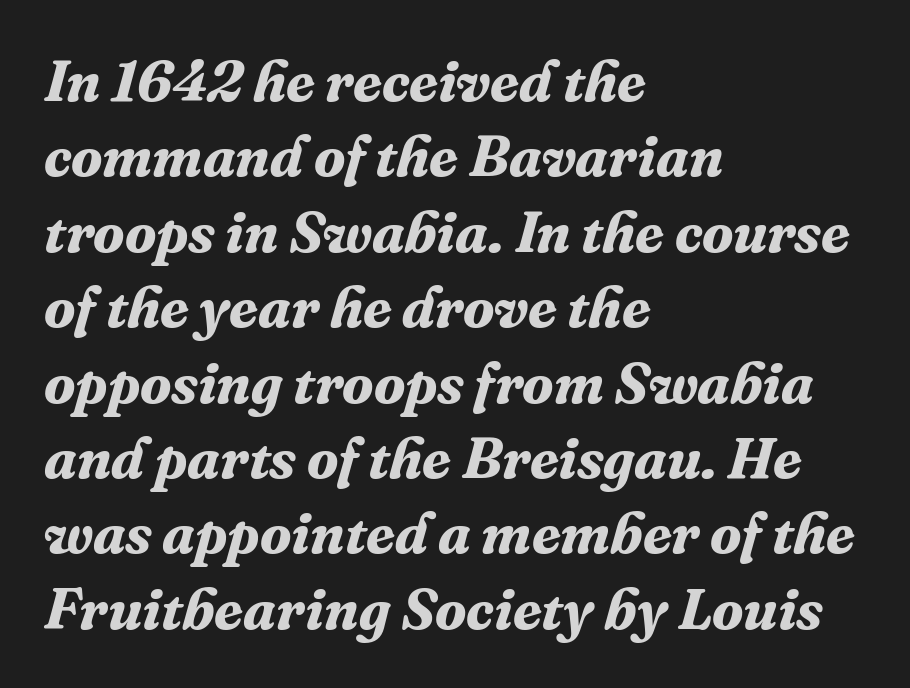
{"serif": "yes", "italic": "yes", "lean": "right", "slant_degrees": 16, "bold": "yes", "weight": "bold", "width": "normal", "stroke_contrast": "medium", "x_height": "medium", "monospaced": "no", "underline": "no", "align": "left", "line_spacing": "normal", "line_spacing_ratio": 1.3, "letter_spacing": "normal", "letter_spacing_em": 0.0, "glyph_px": 58}
